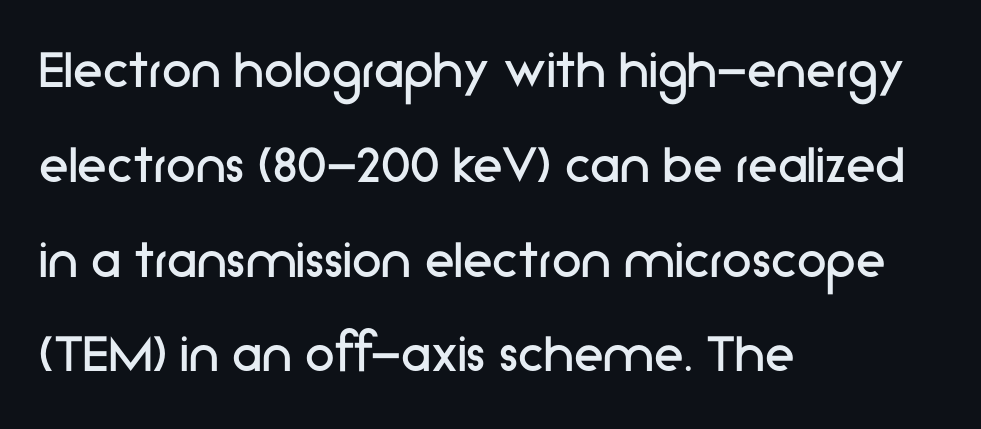
The image shows 60 px regular-weight sans-serif type, upright; set left-aligned, normal line spacing (1.58x), normal letter spacing, not underlined; low stroke contrast and a medium x-height.
